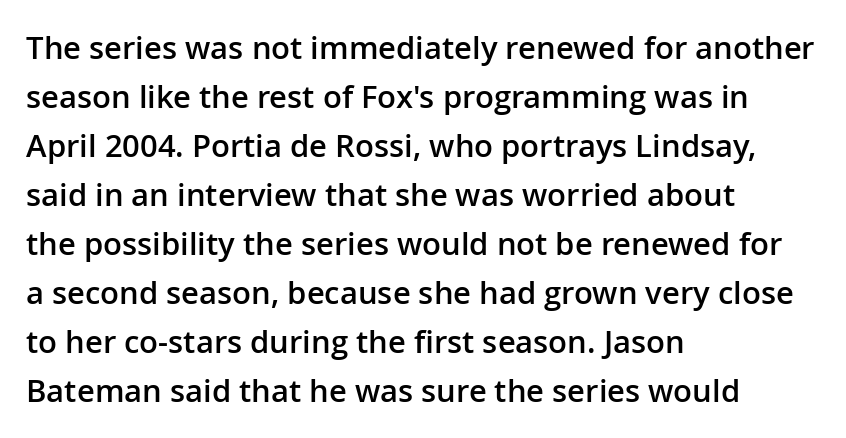
Q: Is the text bold? A: Semi-bold.
Q: Is the text italic (slanted)? A: No, it is upright.
Q: Is the typeface a serif or a sans-serif typeface? A: Sans-serif.
Q: Is the text underlined? A: No.
Q: How is the paragraph aligned? A: Left-aligned.
Q: Is the spacing between letters normal or unusually wide? A: Normal.
Q: Is the spacing between lines tight, normal or loose? A: Normal.
Q: Width (condensed, normal, or wide)? A: Normal.
Q: Stroke contrast? A: Low.
Q: x-height? A: Medium.
Q: Monospaced? A: No.
